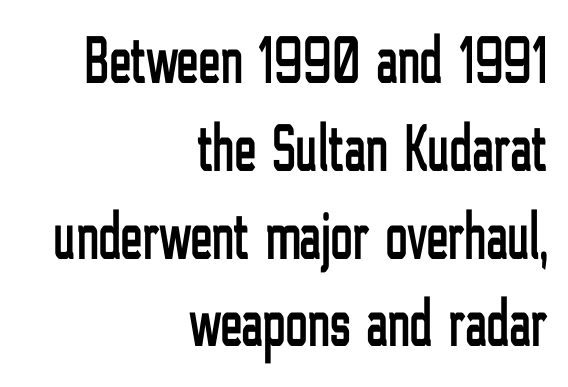
The image shows 67 px condensed sans-serif type, upright; set right-aligned, normal line spacing (1.31x), normal letter spacing, not underlined; low stroke contrast and a medium x-height.
